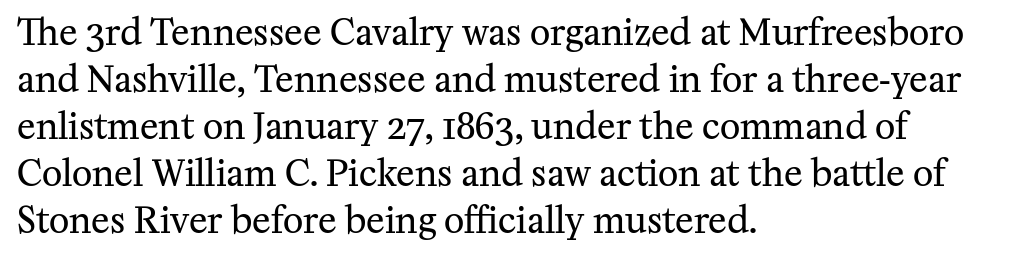
The image shows 35 px regular-weight serif type, upright; set left-aligned, normal line spacing (1.34x), normal letter spacing, not underlined; medium stroke contrast and a medium x-height.
